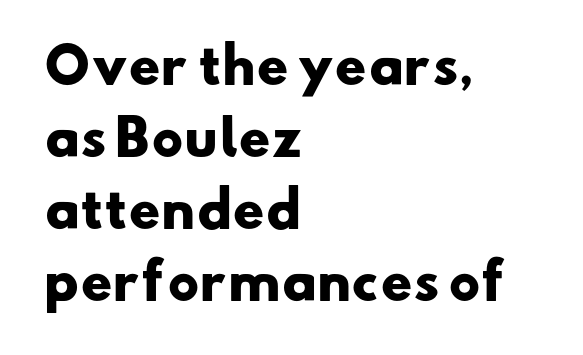
The image shows 49 px heavy, wide sans-serif type; set left-aligned, normal line spacing (1.47x), normal letter spacing, not underlined; low stroke contrast and a small x-height.
